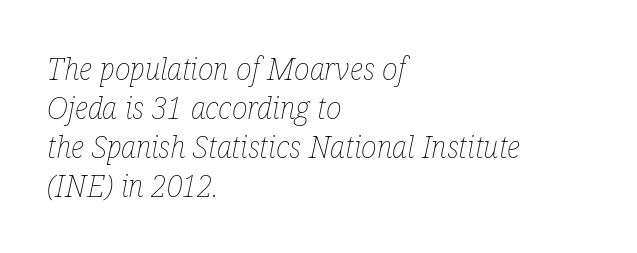
Q: Is the text bold? A: No.
Q: Is the text italic (slanted)? A: Yes, it leans right by about 12 degrees.
Q: Is the text underlined? A: No.
Q: How is the paragraph aligned? A: Left-aligned.
Q: Is the spacing between letters normal or unusually wide? A: Normal.
Q: Is the spacing between lines tight, normal or loose? A: Normal.
Q: Width (condensed, normal, or wide)? A: Condensed.
Q: Stroke contrast? A: Low.
Q: x-height? A: Medium.
Q: Monospaced? A: No.
